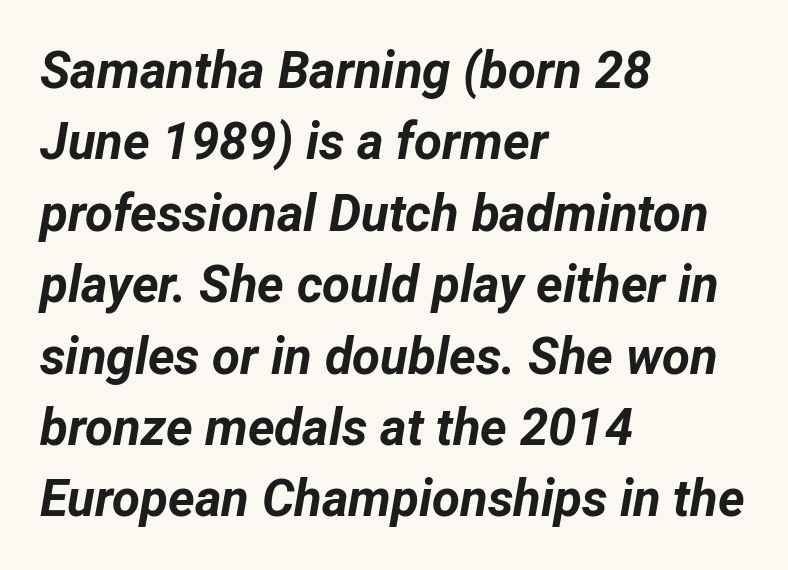
Q: Is the text bold? A: Yes.
Q: Is the text italic (slanted)? A: Yes, it leans right by about 12 degrees.
Q: Is the text underlined? A: No.
Q: How is the paragraph aligned? A: Left-aligned.
Q: Is the spacing between letters normal or unusually wide? A: Normal.
Q: Is the spacing between lines tight, normal or loose? A: Normal.
Q: Width (condensed, normal, or wide)? A: Normal.
Q: Stroke contrast? A: Low.
Q: x-height? A: Medium.
Q: Monospaced? A: No.
